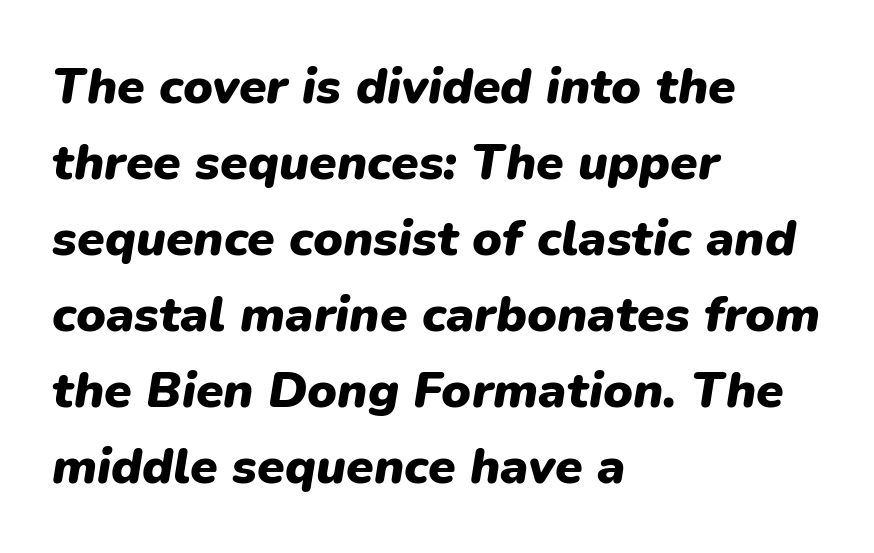
{"italic": "yes", "lean": "right", "slant_degrees": 9, "bold": "yes", "weight": "heavy", "width": "normal", "stroke_contrast": "low", "x_height": "medium", "monospaced": "no", "underline": "no", "align": "left", "line_spacing": "normal", "line_spacing_ratio": 1.52, "letter_spacing": "normal", "letter_spacing_em": 0.0, "glyph_px": 50}
